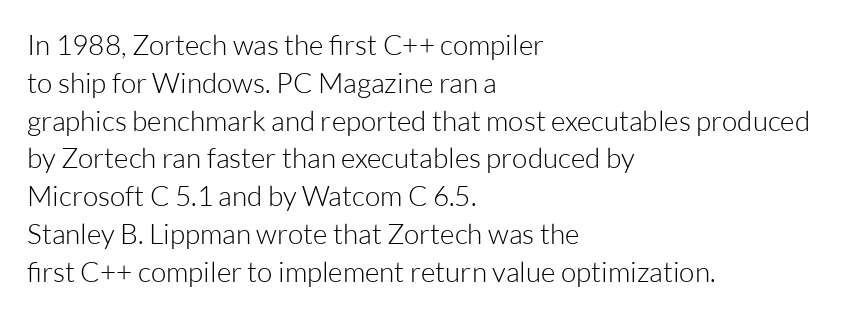
Q: Is the text bold? A: No.
Q: Is the text italic (slanted)? A: No, it is upright.
Q: Is the typeface a serif or a sans-serif typeface? A: Sans-serif.
Q: Is the text underlined? A: No.
Q: How is the paragraph aligned? A: Left-aligned.
Q: Is the spacing between letters normal or unusually wide? A: Normal.
Q: Is the spacing between lines tight, normal or loose? A: Normal.
Q: Width (condensed, normal, or wide)? A: Normal.
Q: Stroke contrast? A: Low.
Q: x-height? A: Medium.
Q: Monospaced? A: No.
